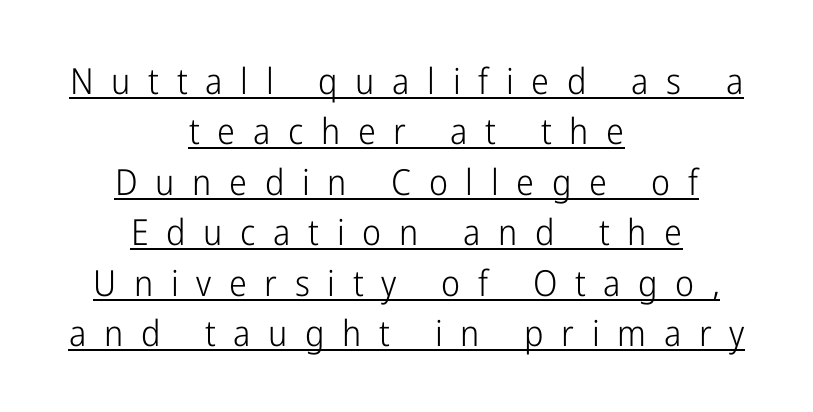
Q: Is the text bold? A: No.
Q: Is the text italic (slanted)? A: No, it is upright.
Q: Is the typeface a serif or a sans-serif typeface? A: Sans-serif.
Q: Is the text underlined? A: Yes.
Q: How is the paragraph aligned? A: Centered.
Q: Is the spacing between letters normal or unusually wide? A: Unusually wide.
Q: Is the spacing between lines tight, normal or loose? A: Normal.
Q: Width (condensed, normal, or wide)? A: Condensed.
Q: Stroke contrast? A: Low.
Q: x-height? A: Medium.
Q: Monospaced? A: No.
